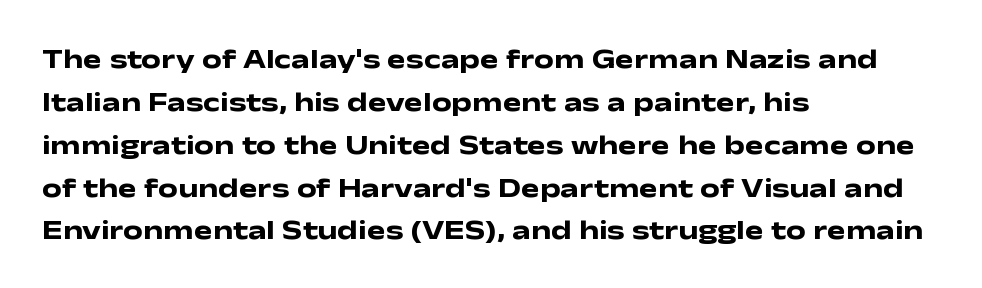
The image shows 28 px heavy, wide sans-serif type, upright; set left-aligned, normal line spacing (1.53x), normal letter spacing, not underlined; low stroke contrast and a medium x-height.
